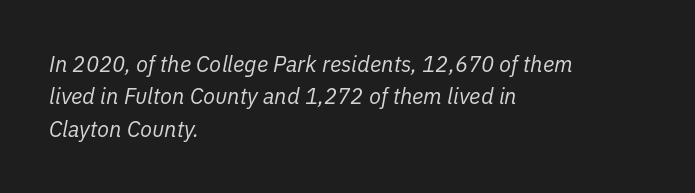
Q: Is the text bold? A: No.
Q: Is the text italic (slanted)? A: Yes, it leans right by about 11 degrees.
Q: Is the text underlined? A: No.
Q: How is the paragraph aligned? A: Left-aligned.
Q: Is the spacing between letters normal or unusually wide? A: Normal.
Q: Is the spacing between lines tight, normal or loose? A: Normal.
